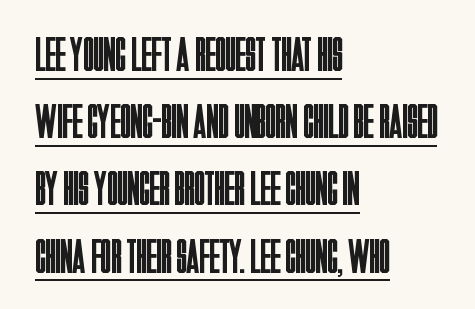
Weight: in the light-to-regular range. In terms of posture, this sample is upright. A typesetter would call this leading conventional body-copy spacing. Compared with a centered layout, this one pins lines to the left instead.
